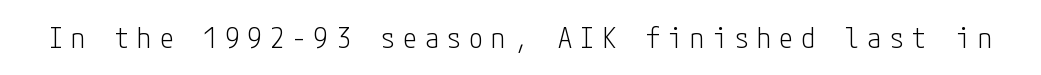
Look at the tracking — it's clearly loosened, letters drifting apart. The font is comparable to plain body text, perhaps lighter. The specimen omits any rule beneath the text block's lines. Posture: straight, roman, zero tilt. Nope, no serifs anywhere on these letters.
